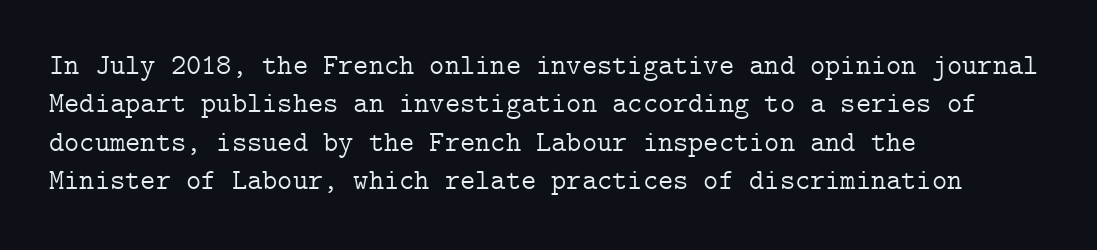
Observe the ordinary spacing: letters are neighbours, not strangers. This rendering uses left alignment, leaving the right contour irregular. Nobody drew a line under any word here. The rows are spaced the way most documents space them. Posture: straight, roman, zero tilt. This sample uses a serif face.
